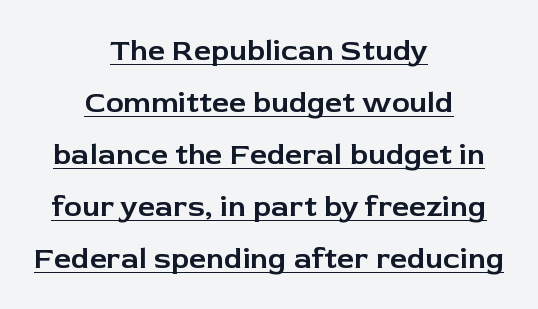
The image shows 30 px sans-serif type, upright; set centered, line spacing 1.73x, normal letter spacing, underlined; low stroke contrast and a medium x-height.
